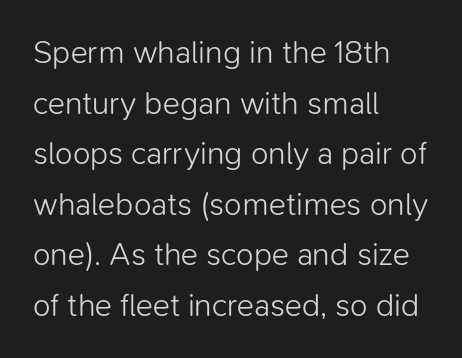
{"serif": "no", "italic": "no", "bold": "no", "weight": "light", "width": "normal", "stroke_contrast": "low", "x_height": "medium", "monospaced": "no", "underline": "no", "align": "left", "line_spacing": "normal", "line_spacing_ratio": 1.58, "letter_spacing": "normal", "letter_spacing_em": 0.0, "glyph_px": 32}
